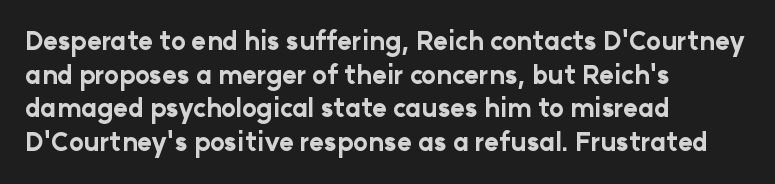
The image shows 25 px bold type, upright; set left-aligned, normal line spacing (1.35x), normal letter spacing, not underlined.
